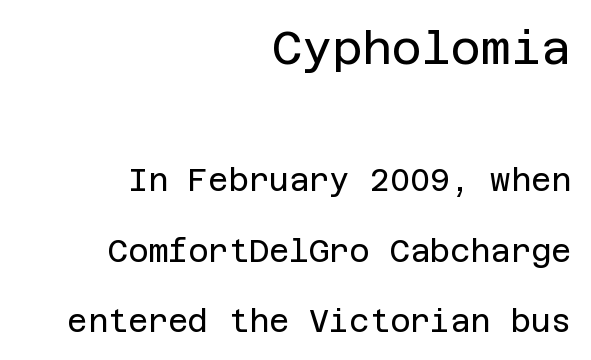
The image shows 46 px regular-weight sans-serif type, upright; set right-aligned, loose line spacing (2.27x), normal letter spacing, not underlined; the first (top) block is 1.48x larger; low stroke contrast and a large x-height.
